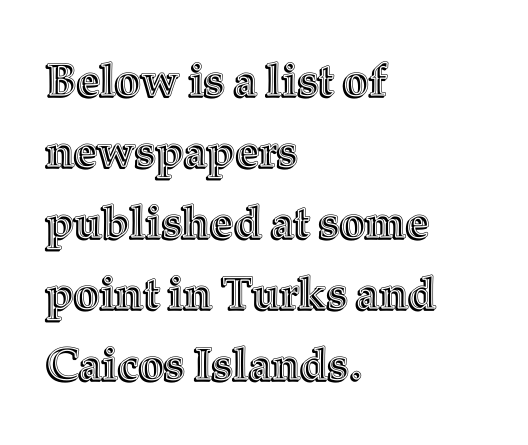
The rows are spaced the way most documents space them. Underline: absent. The letters stand upright; this is a roman face. Note the varied advance widths — an 'i' is clearly narrower than an 'm'.
